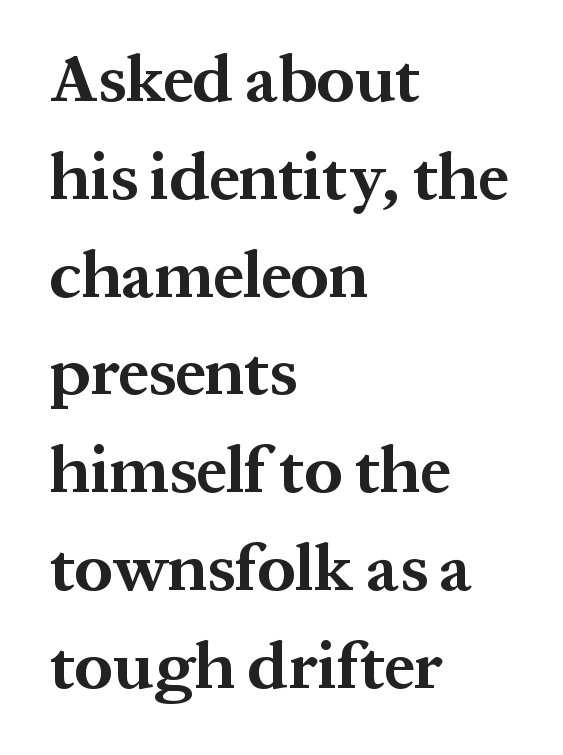
Q: Is the text bold? A: Yes.
Q: Is the text italic (slanted)? A: No, it is upright.
Q: Is the typeface a serif or a sans-serif typeface? A: Serif.
Q: Is the text underlined? A: No.
Q: How is the paragraph aligned? A: Left-aligned.
Q: Is the spacing between letters normal or unusually wide? A: Normal.
Q: Is the spacing between lines tight, normal or loose? A: Normal.
Q: Width (condensed, normal, or wide)? A: Normal.
Q: Stroke contrast? A: Medium.
Q: x-height? A: Medium.
Q: Monospaced? A: No.
